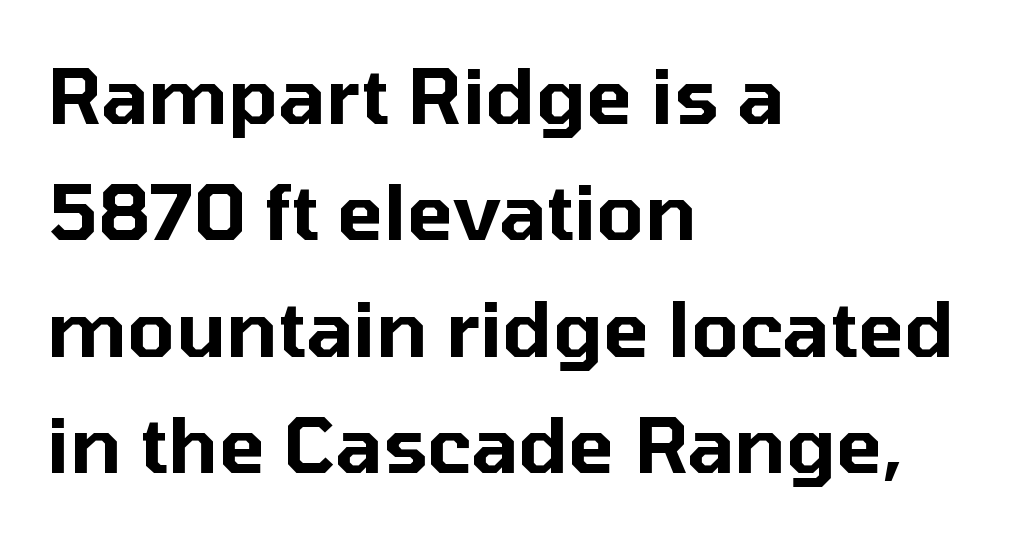
{"serif": "no", "italic": "no", "width": "normal", "stroke_contrast": "low", "x_height": "medium", "monospaced": "no", "underline": "no", "align": "left", "line_spacing": "normal", "line_spacing_ratio": 1.51, "letter_spacing": "normal", "letter_spacing_em": 0.0, "glyph_px": 77}
